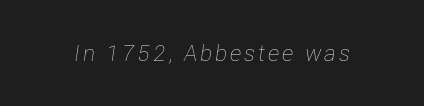
Q: Is the text bold? A: No.
Q: Is the text italic (slanted)? A: Yes, it leans right by about 8 degrees.
Q: Is the text underlined? A: No.
